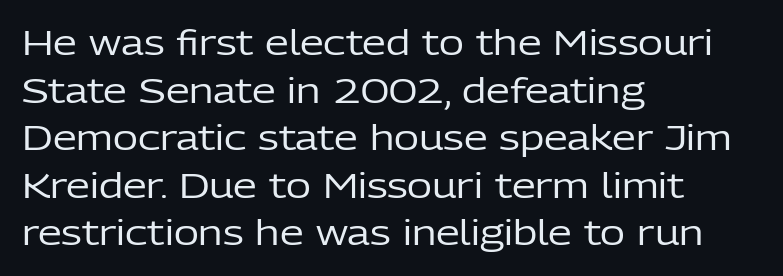
{"serif": "no", "italic": "no", "bold": "no", "weight": "regular", "width": "normal", "stroke_contrast": "low", "x_height": "medium", "monospaced": "no", "underline": "no", "align": "left", "line_spacing": "normal", "line_spacing_ratio": 1.4, "letter_spacing": "normal", "letter_spacing_em": 0.0, "glyph_px": 34}
